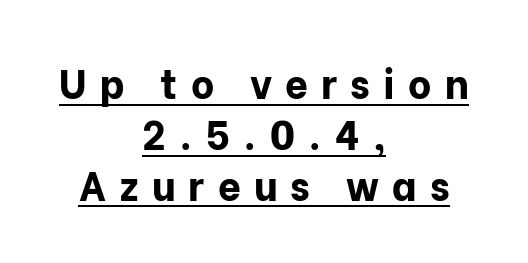
Italic? Not at all — the glyphs are vertical. Bold? Absolutely — the strokes are thick and heavy. The rendered words wear a rule along their underside. Neither beginnings nor endings align; midpoints do.
